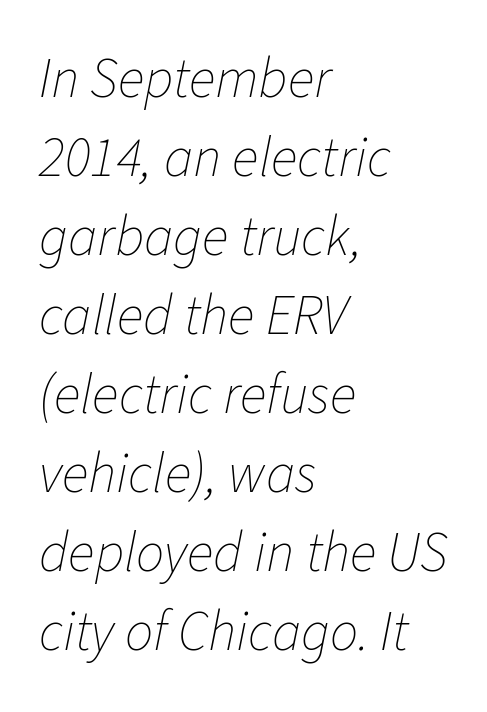
Bold? No — there's no thickening of the strokes. Think of a printed novel: that variable character pitch is what you see here. Observe the lean: these are italic letterforms. What stands out about the letter spacing? Nothing — it is the standard amount. Leading matches the norm, producing a regular column.
